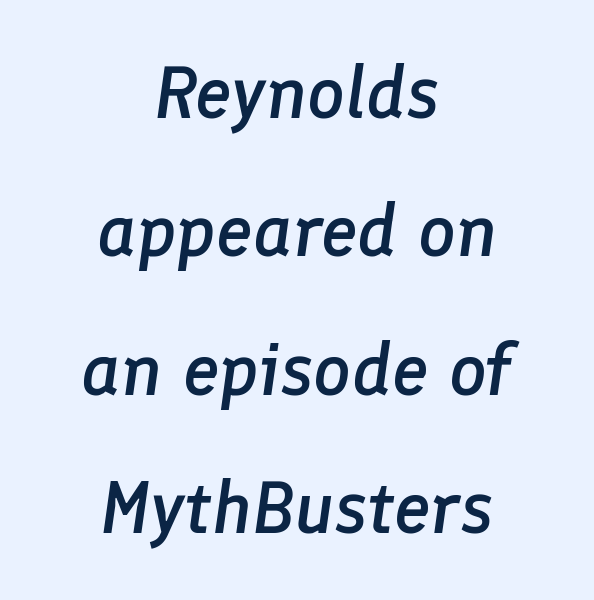
The image shows 74 px semibold type, italic (leaning right); set centered, line spacing 1.87x, normal letter spacing, not underlined; low stroke contrast and a medium x-height.
